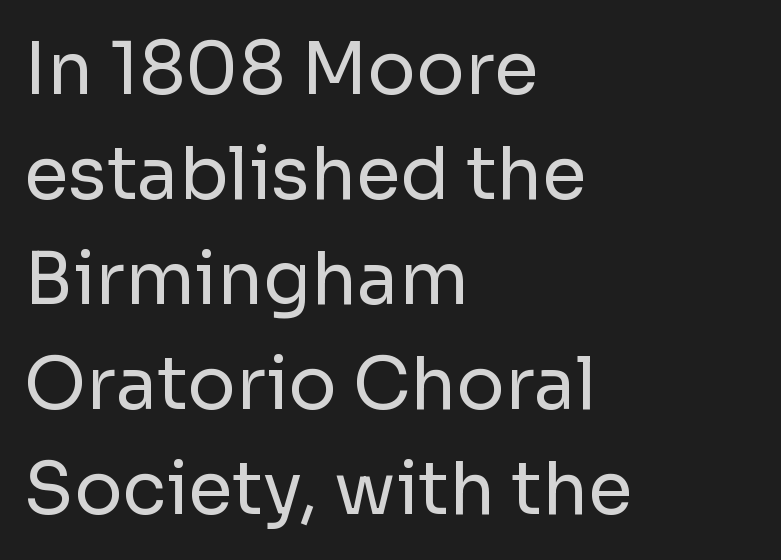
The image shows 72 px regular-weight sans-serif type, upright; set left-aligned, normal line spacing (1.46x), normal letter spacing, not underlined; low stroke contrast and a medium x-height.
